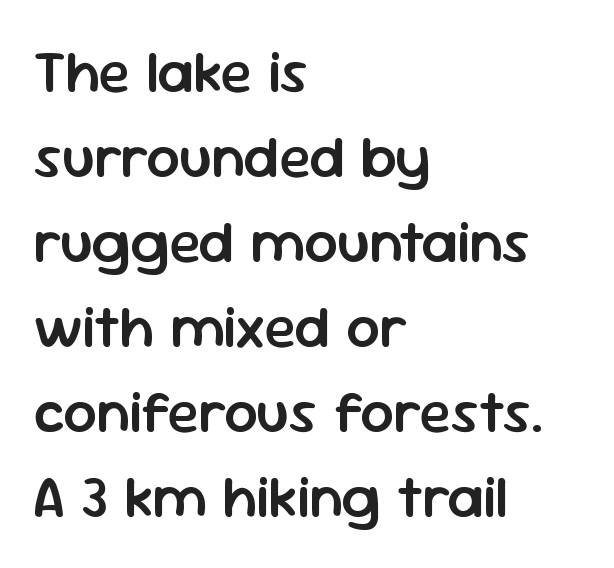
Is this a fixed-width face? No — the glyphs have proportional, varying widths. Evenly set lines give the paragraph a standard silhouette. Each letter's strokes conclude bluntly, with no projecting serifs. If you drew a line through each stem, it would be perfectly vertical. The space beneath each line is pristine and unruled. The type is set solid horizontally, with unmodified tracking.
